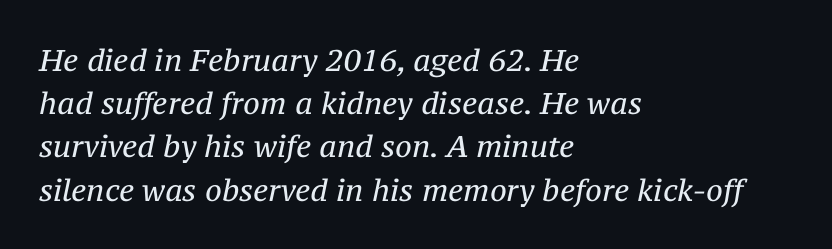
The image shows 30 px regular-weight serif type, italic (leaning right); set left-aligned, normal line spacing (1.44x), normal letter spacing, not underlined; medium stroke contrast and a medium x-height.
